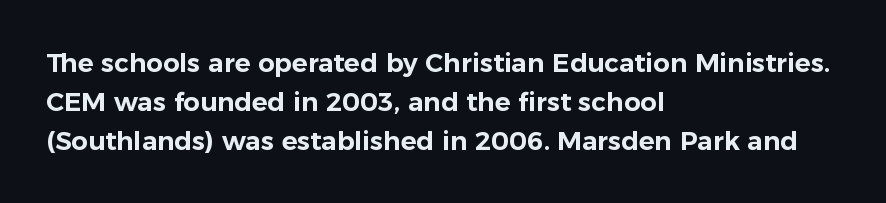
{"italic": "no", "underline": "no", "align": "left", "line_spacing": "normal", "line_spacing_ratio": 1.5, "letter_spacing": "normal", "letter_spacing_em": 0.0, "glyph_px": 26}
